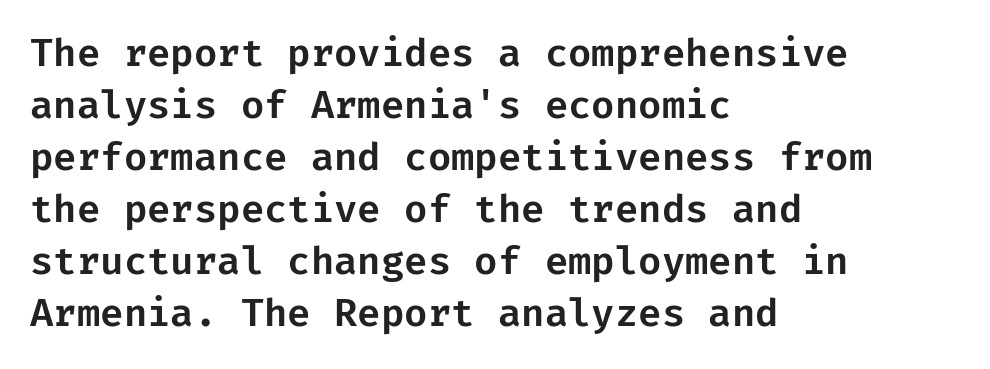
Q: Is the text italic (slanted)? A: No, it is upright.
Q: Is the typeface a serif or a sans-serif typeface? A: Sans-serif.
Q: Is the text underlined? A: No.
Q: How is the paragraph aligned? A: Left-aligned.
Q: Is the spacing between letters normal or unusually wide? A: Normal.
Q: Is the spacing between lines tight, normal or loose? A: Normal.
Q: Width (condensed, normal, or wide)? A: Normal.
Q: Stroke contrast? A: Low.
Q: x-height? A: Medium.
